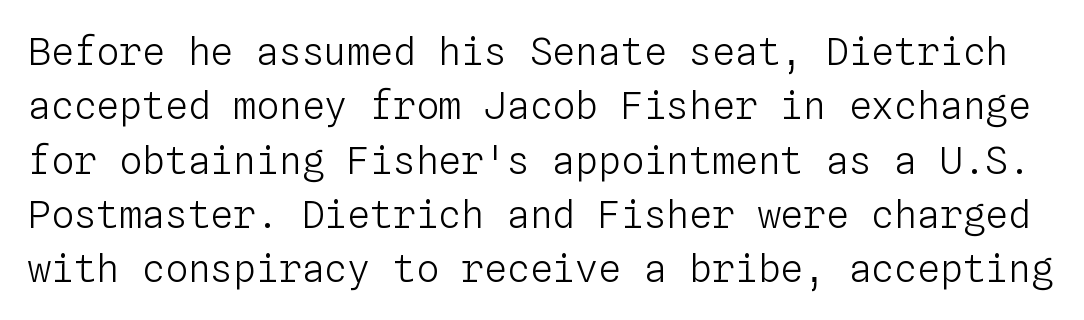
The image shows 38 px light type, upright, monospaced; set normal line spacing (1.43x), normal letter spacing, not underlined; low stroke contrast and a medium x-height.
